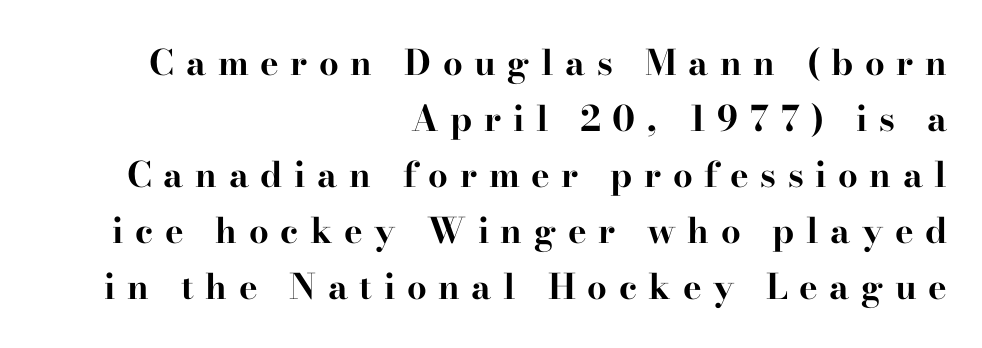
{"serif": "yes", "italic": "no", "bold": "yes", "weight": "bold", "width": "wide", "stroke_contrast": "high", "x_height": "small", "monospaced": "no", "underline": "no", "align": "right", "line_spacing": "normal", "line_spacing_ratio": 1.6, "letter_spacing": "wide", "letter_spacing_em": 0.33, "glyph_px": 35}
